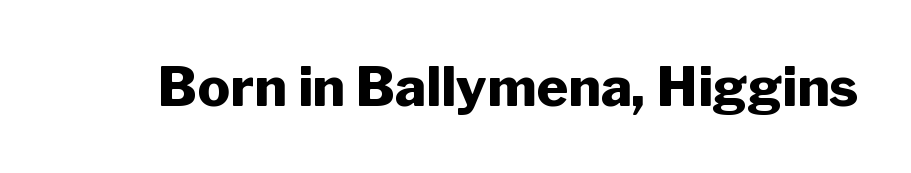
Grotesque or geometric, the face here clearly has no serifs. Observe the ordinary spacing: letters are neighbours, not strangers. Does the lettering tilt? It doesn't — this is upright. A dark, heavy texture on the line: the type is bold. Here the designer chose a conventional face with non-uniform glyph widths.
